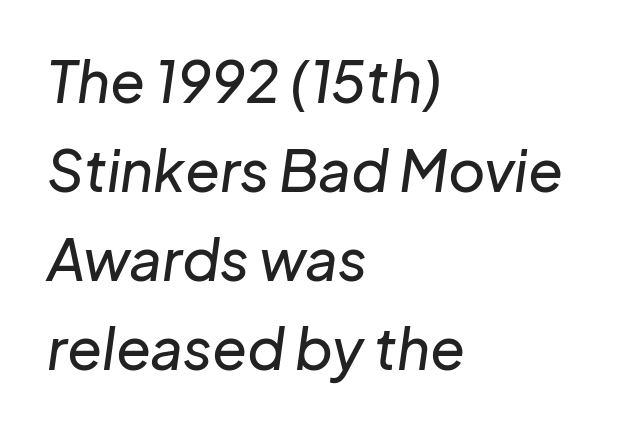
The image shows 57 px text type, italic (leaning right); set left-aligned, normal line spacing (1.56x), normal letter spacing, not underlined; low stroke contrast and a medium x-height.
